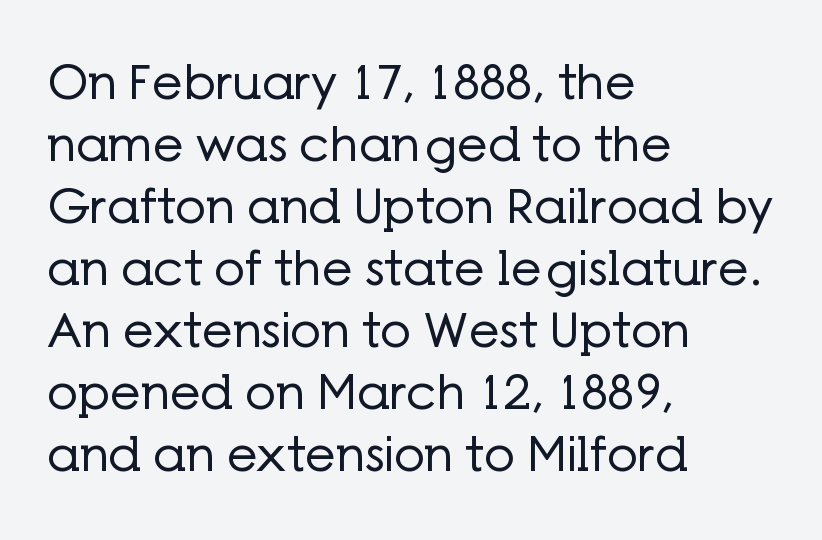
Posture: upright roman. These lines are rendered in a variable-pitch font. The passage shown has conventional tracking throughout. The typeface has the unassuming heft of standard copy or less. Which margin do the lines hug? The left one — the right edge is uneven.
